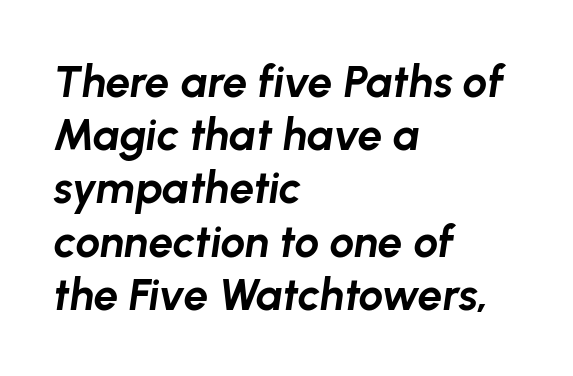
The string is rendered with underlining switched off. Think of a printed novel: that variable character pitch is what you see here. The axis of the letterforms is tilted away from vertical. Reading down the block, your eye returns to a fixed left position each line. Pretty heavy lettering here — definitely bold. Is the letter spacing exaggerated? No — it looks like the ordinary default.
